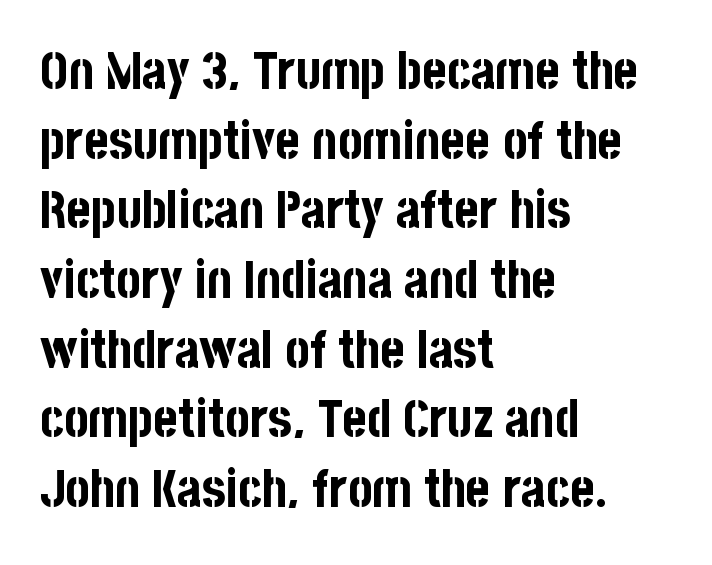
Q: Is the text bold? A: Yes.
Q: Is the text italic (slanted)? A: No, it is upright.
Q: Is the typeface a serif or a sans-serif typeface? A: Sans-serif.
Q: Is the text underlined? A: No.
Q: How is the paragraph aligned? A: Left-aligned.
Q: Is the spacing between letters normal or unusually wide? A: Normal.
Q: Is the spacing between lines tight, normal or loose? A: Normal.
Q: Width (condensed, normal, or wide)? A: Condensed.
Q: Stroke contrast? A: Low.
Q: x-height? A: Large.
Q: Monospaced? A: No.
